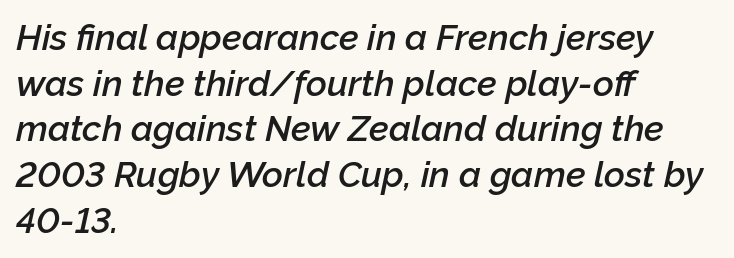
{"italic": "yes", "lean": "right", "slant_degrees": 12, "bold": "semi", "weight": "semibold", "width": "normal", "stroke_contrast": "low", "x_height": "medium", "monospaced": "no", "underline": "no", "align": "left", "line_spacing": "normal", "line_spacing_ratio": 1.27, "letter_spacing": "normal", "letter_spacing_em": 0.0, "glyph_px": 36}
